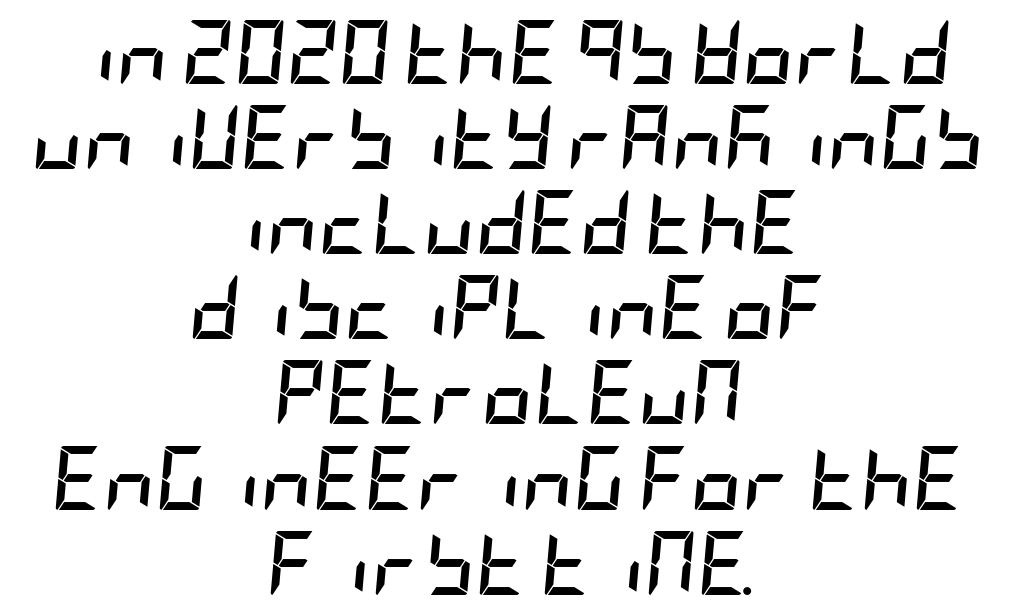
Q: Is the text bold? A: Yes.
Q: Is the text italic (slanted)? A: Yes, it leans right by about 5 degrees.
Q: Is the text underlined? A: No.
Q: How is the paragraph aligned? A: Centered.
Q: Is the spacing between letters normal or unusually wide? A: Normal.
Q: Is the spacing between lines tight, normal or loose? A: Normal.
Q: Width (condensed, normal, or wide)? A: Condensed.
Q: Stroke contrast? A: Low.
Q: x-height? A: Large.
